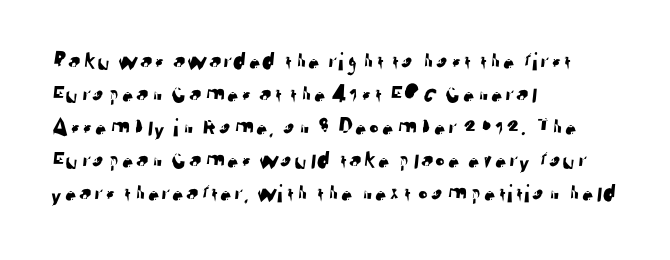
{"underline": "no", "align": "left", "line_spacing": "normal", "line_spacing_ratio": 1.27, "letter_spacing": "normal", "letter_spacing_em": 0.0, "glyph_px": 26}
